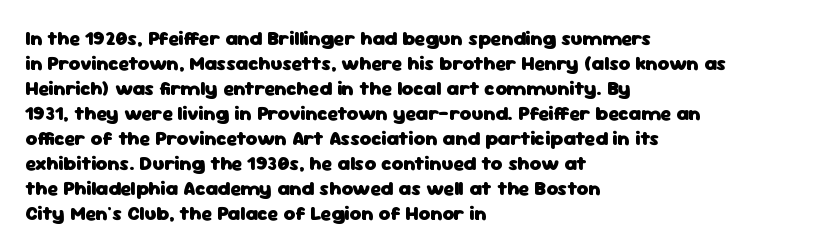
{"italic": "no", "bold": "yes", "underline": "no", "align": "left", "line_spacing": "normal", "line_spacing_ratio": 1.25, "letter_spacing": "normal", "letter_spacing_em": 0.0, "glyph_px": 20}
